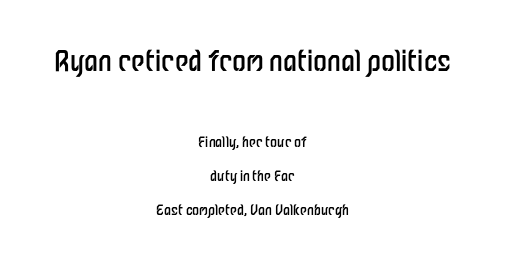
The image shows 28 px regular-weight, condensed sans-serif type, upright; set centered, loose line spacing (2.43x), normal letter spacing, not underlined; the first (top) block is 2.0x larger; low stroke contrast and a medium x-height.
